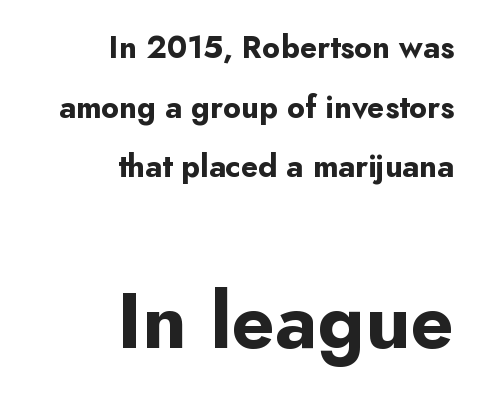
Q: Is the text bold? A: Yes.
Q: Is the text italic (slanted)? A: No, it is upright.
Q: Is the typeface a serif or a sans-serif typeface? A: Sans-serif.
Q: Is the text underlined? A: No.
Q: How is the paragraph aligned? A: Right-aligned.
Q: Is the spacing between letters normal or unusually wide? A: Normal.
Q: Is the spacing between lines tight, normal or loose? A: Loose.
Q: Which block of text is set in a larger size, the first (top) or the second (bottom)? A: The second (bottom) one.
Q: Width (condensed, normal, or wide)? A: Normal.
Q: Stroke contrast? A: Low.
Q: x-height? A: Small.
Q: Monospaced? A: No.
